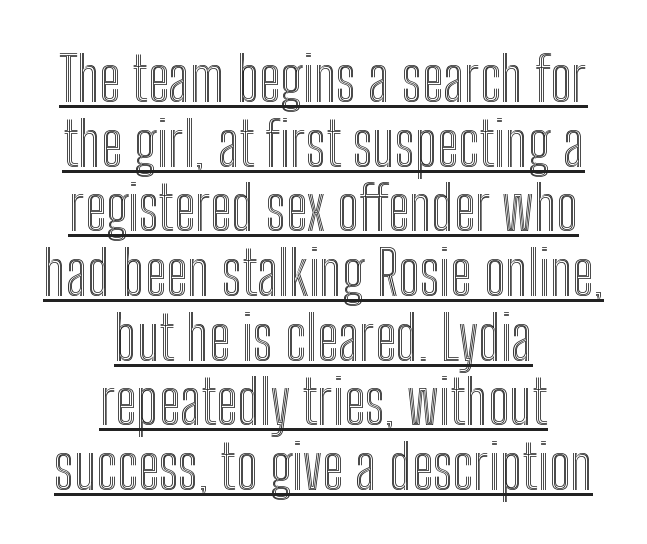
{"italic": "no", "width": "condensed", "x_height": "medium", "monospaced": "no", "underline": "yes", "align": "center", "line_spacing": "tight", "line_spacing_ratio": 1.06, "letter_spacing": "normal", "letter_spacing_em": 0.0, "glyph_px": 61}
